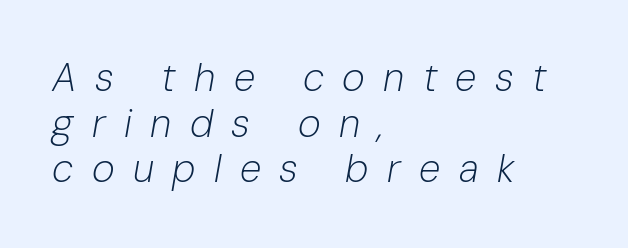
{"italic": "yes", "lean": "right", "slant_degrees": 10, "bold": "no", "weight": "light", "width": "normal", "stroke_contrast": "low", "x_height": "medium", "monospaced": "no", "underline": "no", "align": "left", "line_spacing_ratio": 1.17, "letter_spacing": "wide", "letter_spacing_em": 0.47, "glyph_px": 39}
